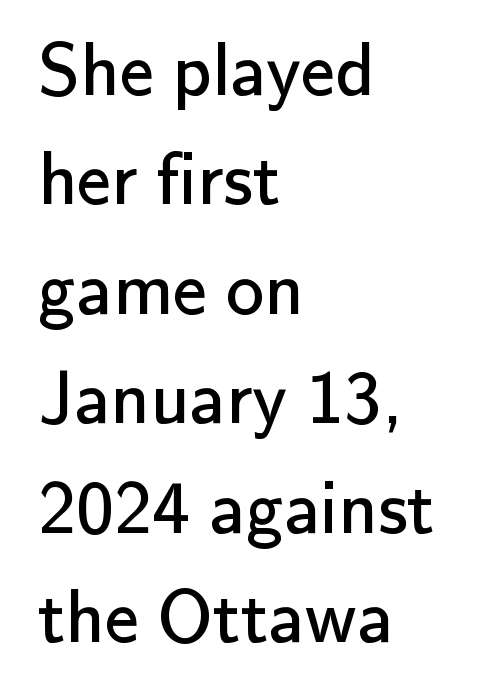
Q: Is the text bold? A: No.
Q: Is the text italic (slanted)? A: No, it is upright.
Q: Is the typeface a serif or a sans-serif typeface? A: Sans-serif.
Q: Is the text underlined? A: No.
Q: How is the paragraph aligned? A: Left-aligned.
Q: Is the spacing between letters normal or unusually wide? A: Normal.
Q: Is the spacing between lines tight, normal or loose? A: Normal.
Q: Width (condensed, normal, or wide)? A: Normal.
Q: Stroke contrast? A: Low.
Q: x-height? A: Small.
Q: Monospaced? A: No.
